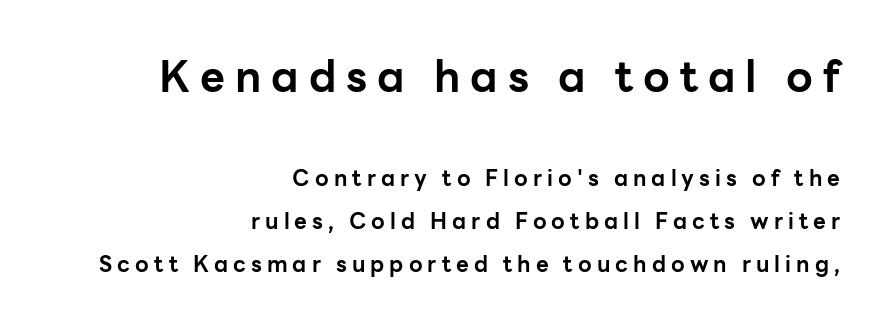
A typesetter would call this leading open, well beyond the default. The typography opts for an upright posture over an oblique one. The typeface chosen for these lines omits serifs. The setting favours the right margin, as signatures and pull-quotes sometimes do. Check the space under the baseline: it is left empty.
